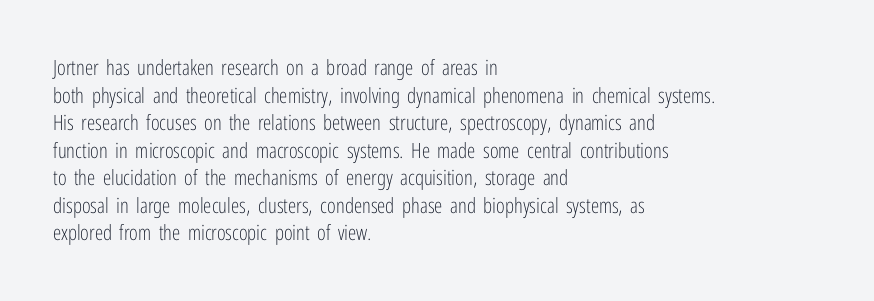
The image shows 21 px text type, upright; set left-aligned, normal line spacing (1.31x), normal letter spacing, not underlined.
